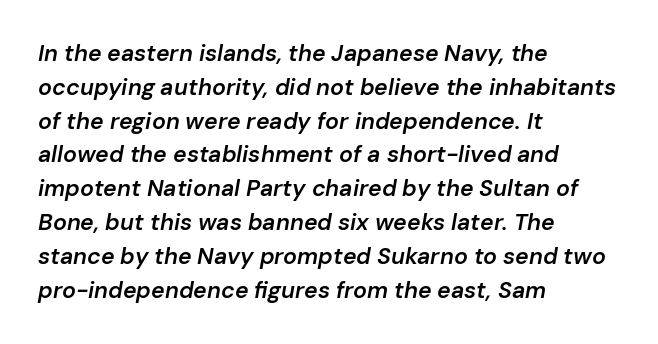
Observe the ordinary spacing: letters are neighbours, not strangers. Notice the strokes are somewhat thickened but not fully heavy: this is a semibold. This rendering features lettering with no underline. The paragraph shown leans on its left margin. Does the leading feel generous? No, just average.
